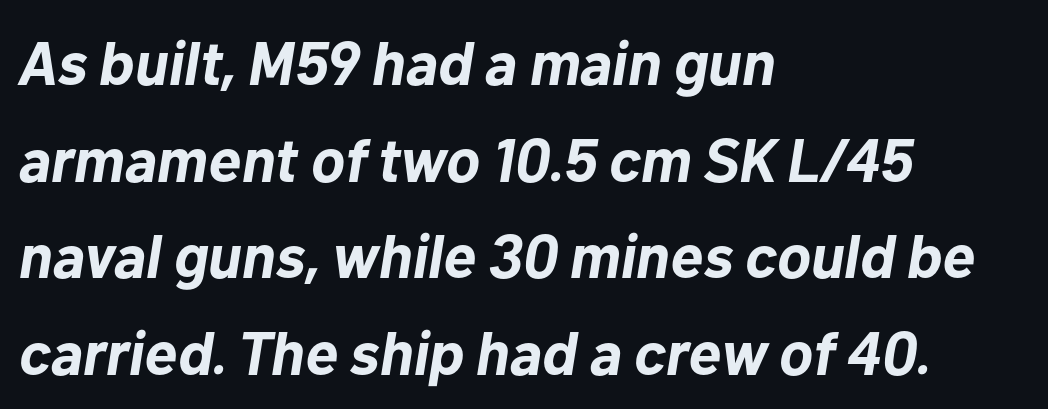
The image shows 62 px bold type, italic (leaning right); set left-aligned, normal line spacing (1.56x), normal letter spacing, not underlined; low stroke contrast and a medium x-height.
